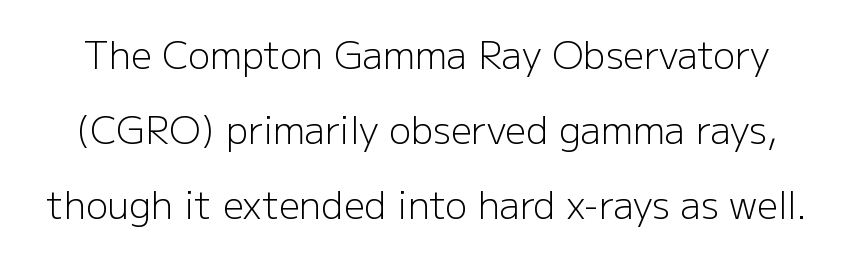
The image shows 37 px light sans-serif type, upright; set loose line spacing (2.03x), normal letter spacing, not underlined; low stroke contrast and a medium x-height.
